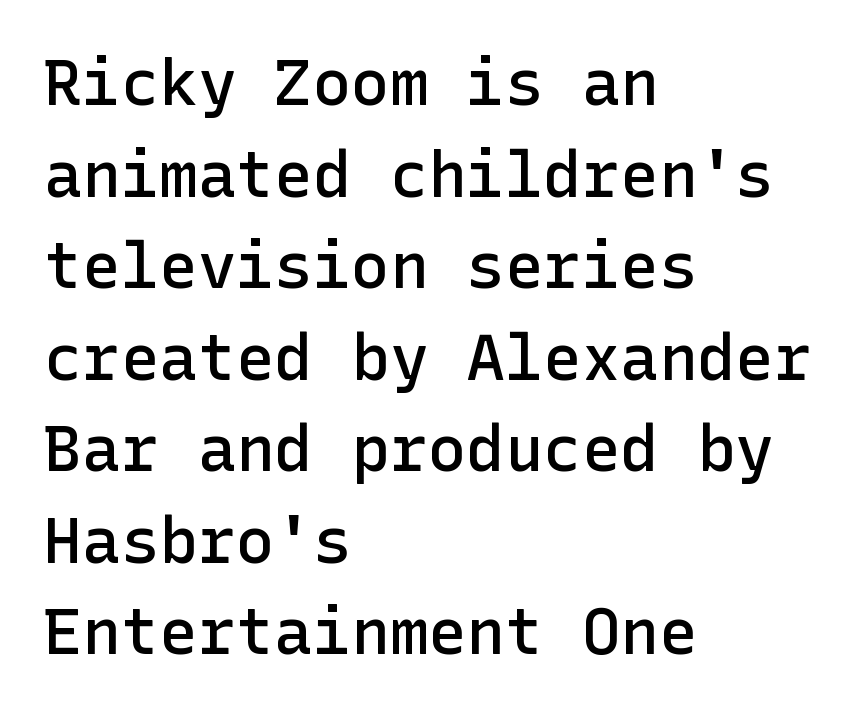
Typographic density is moderately raised because the face is semibold. These lines keep a tight, regular rhythm from letter to letter. Quick note: interline space is typical. The characters display no serif detailing; their extremities are plain.
